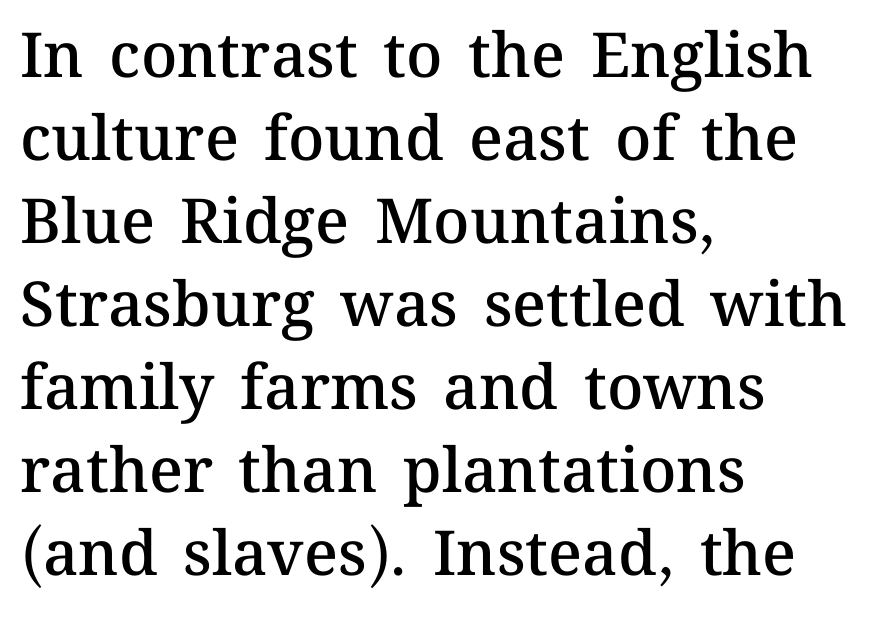
The image shows 62 px semibold type, upright; set left-aligned, normal line spacing (1.34x), normal letter spacing, not underlined; medium stroke contrast and a medium x-height.
